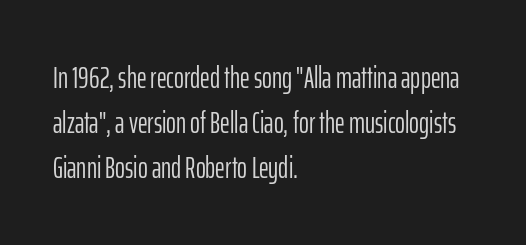
The image shows 30 px light, condensed sans-serif type, upright; set left-aligned, normal line spacing (1.5x), normal letter spacing, not underlined; low stroke contrast and a medium x-height.
